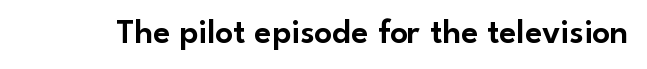
{"serif": "no", "italic": "no", "width": "normal", "stroke_contrast": "low", "x_height": "small", "monospaced": "no", "underline": "no", "letter_spacing": "normal", "letter_spacing_em": 0.0, "glyph_px": 35}
